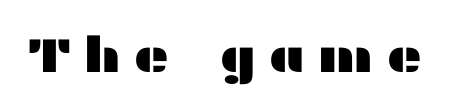
Here the glyphs are tracked loosely, breaking word shapes into spaced letters. The passage shown is typed in a proportional face where columns would drift. The lettering holds an erect, upright posture throughout. Serif or sans? Sans — the stroke terminals are bare. Honestly, there is no underline to notice here at all.
